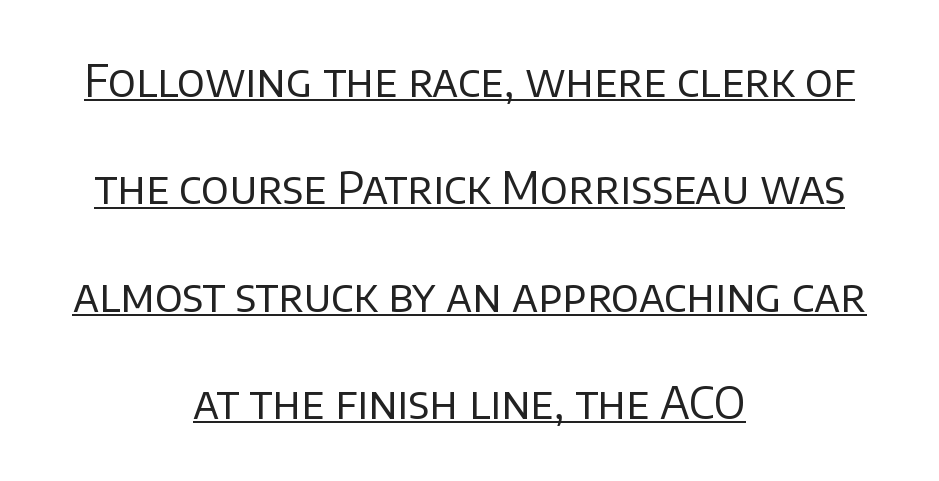
The image shows 44 px regular-weight sans-serif type, upright; set centered, loose line spacing (2.44x), normal letter spacing, underlined; low stroke contrast and a large x-height.
